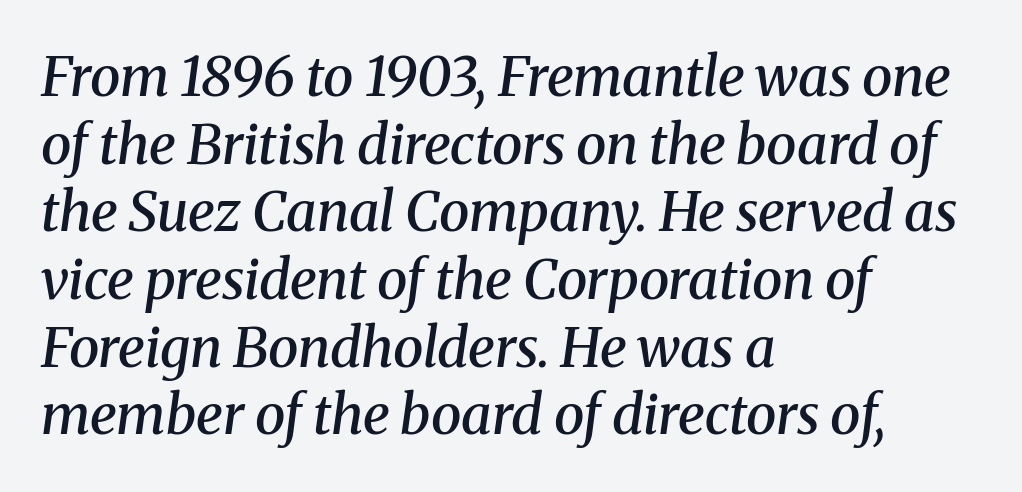
The image shows 55 px semibold serif type, italic (leaning right); set left-aligned, line spacing 1.23x, normal letter spacing, not underlined; medium stroke contrast and a medium x-height.
